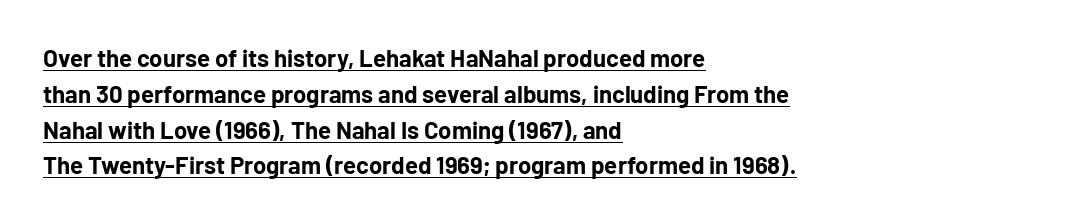
Q: Is the text bold? A: Yes.
Q: Is the text italic (slanted)? A: No, it is upright.
Q: Is the text underlined? A: Yes.
Q: How is the paragraph aligned? A: Left-aligned.
Q: Is the spacing between letters normal or unusually wide? A: Normal.
Q: Is the spacing between lines tight, normal or loose? A: Normal.
